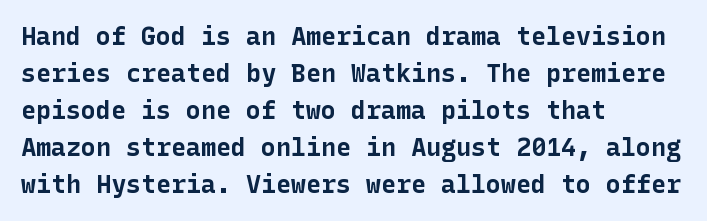
{"italic": "no", "bold": "yes", "underline": "no", "align": "left", "line_spacing": "normal", "line_spacing_ratio": 1.48, "letter_spacing": "normal", "letter_spacing_em": 0.0, "glyph_px": 25}
